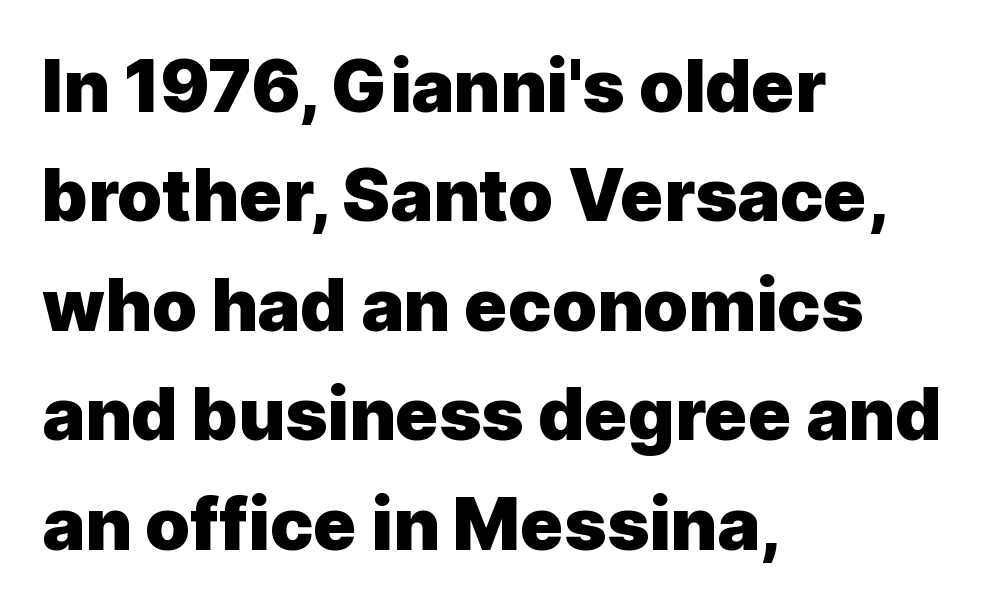
{"serif": "no", "italic": "no", "bold": "yes", "weight": "heavy", "width": "normal", "x_height": "medium", "monospaced": "no", "underline": "no", "align": "left", "line_spacing": "normal", "line_spacing_ratio": 1.52, "letter_spacing": "normal", "letter_spacing_em": 0.0, "glyph_px": 72}
